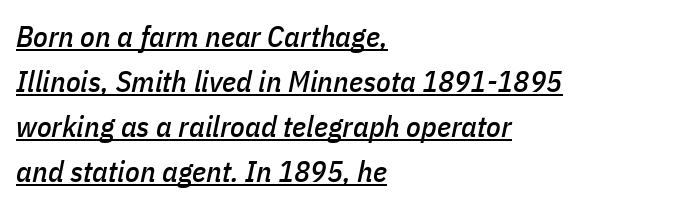
Q: Is the text italic (slanted)? A: Yes, it leans right by about 11 degrees.
Q: Is the text underlined? A: Yes.
Q: How is the paragraph aligned? A: Left-aligned.
Q: Is the spacing between letters normal or unusually wide? A: Normal.
Q: Is the spacing between lines tight, normal or loose? A: Normal.
Q: Width (condensed, normal, or wide)? A: Condensed.
Q: Stroke contrast? A: Low.
Q: x-height? A: Medium.
Q: Monospaced? A: No.
